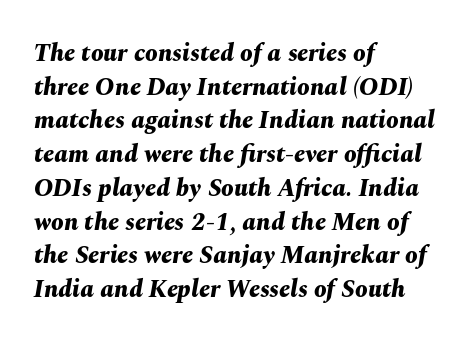
Q: Is the text bold? A: Yes.
Q: Is the text italic (slanted)? A: Yes, it leans right by about 10 degrees.
Q: Is the text underlined? A: No.
Q: How is the paragraph aligned? A: Left-aligned.
Q: Is the spacing between letters normal or unusually wide? A: Normal.
Q: Is the spacing between lines tight, normal or loose? A: Normal.
